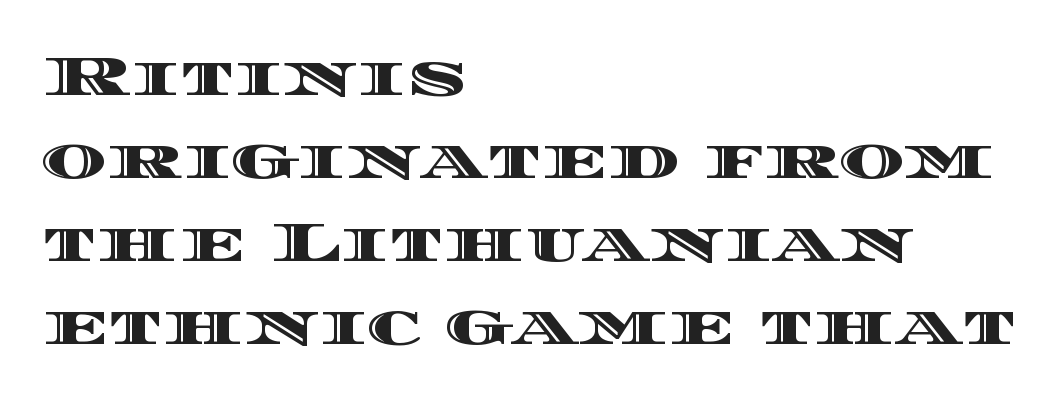
The image shows 56 px wide type, upright; set left-aligned, normal line spacing (1.48x), normal letter spacing, not underlined; a large x-height.
